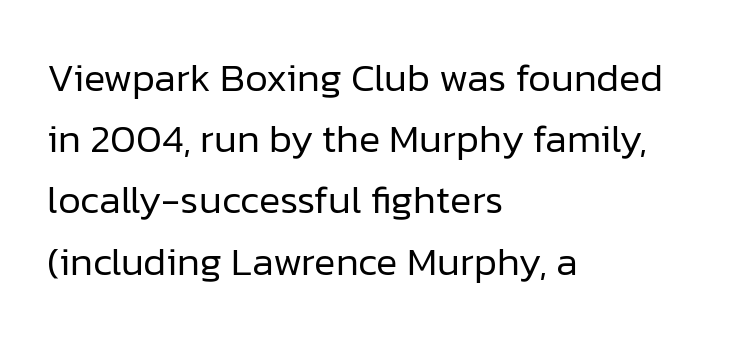
The image shows 40 px regular-weight sans-serif type, upright; set left-aligned, normal line spacing (1.53x), normal letter spacing, not underlined; low stroke contrast and a medium x-height.
